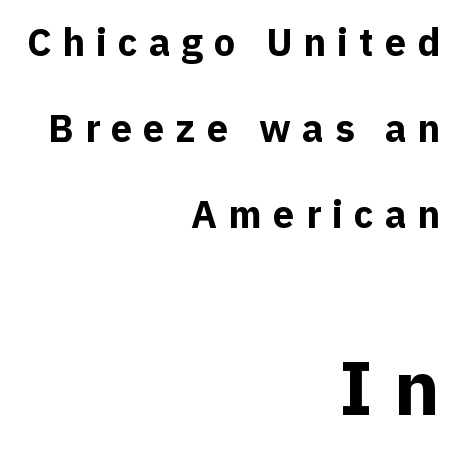
Q: Is the text bold? A: Yes.
Q: Is the text italic (slanted)? A: No, it is upright.
Q: Is the typeface a serif or a sans-serif typeface? A: Sans-serif.
Q: Is the text underlined? A: No.
Q: How is the paragraph aligned? A: Right-aligned.
Q: Is the spacing between letters normal or unusually wide? A: Unusually wide.
Q: Is the spacing between lines tight, normal or loose? A: Loose.
Q: Which block of text is set in a larger size, the first (top) or the second (bottom)? A: The second (bottom) one.
Q: Width (condensed, normal, or wide)? A: Normal.
Q: x-height? A: Medium.
Q: Monospaced? A: No.
